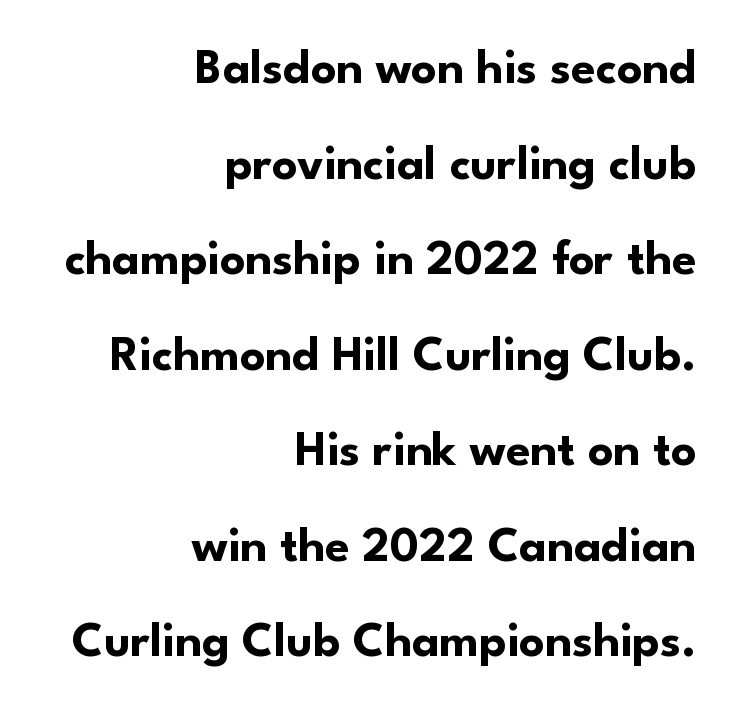
Q: Is the text bold? A: Yes.
Q: Is the text italic (slanted)? A: No, it is upright.
Q: Is the typeface a serif or a sans-serif typeface? A: Sans-serif.
Q: Is the text underlined? A: No.
Q: How is the paragraph aligned? A: Right-aligned.
Q: Is the spacing between letters normal or unusually wide? A: Normal.
Q: Is the spacing between lines tight, normal or loose? A: Loose.
Q: Width (condensed, normal, or wide)? A: Normal.
Q: Stroke contrast? A: Low.
Q: x-height? A: Small.
Q: Monospaced? A: No.
